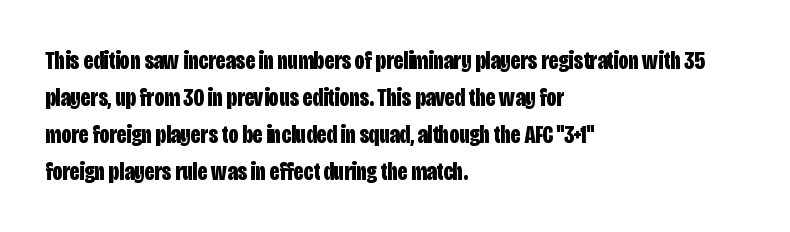
{"italic": "no", "bold": "yes", "underline": "no", "align": "left", "line_spacing": "normal", "line_spacing_ratio": 1.48, "letter_spacing": "normal", "letter_spacing_em": 0.0, "glyph_px": 25}
